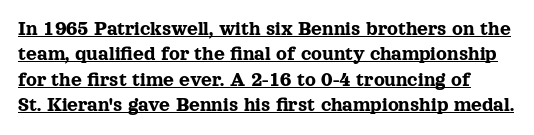
{"italic": "no", "underline": "yes", "line_spacing_ratio": 1.21, "letter_spacing": "normal", "letter_spacing_em": 0.0, "glyph_px": 21}
